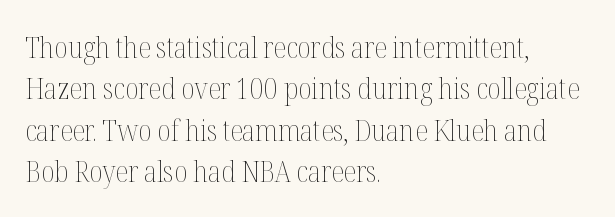
Character widths vary here, with narrow letters taking less room than wide ones. Vertical strokes here are truly vertical. Just letters on the line, the space beneath them empty. The lines in this sample share a left origin and differ only in where they stop. The space between consecutive lines is moderate. How are the letters spaced? Ordinarily, with no added tracking.
